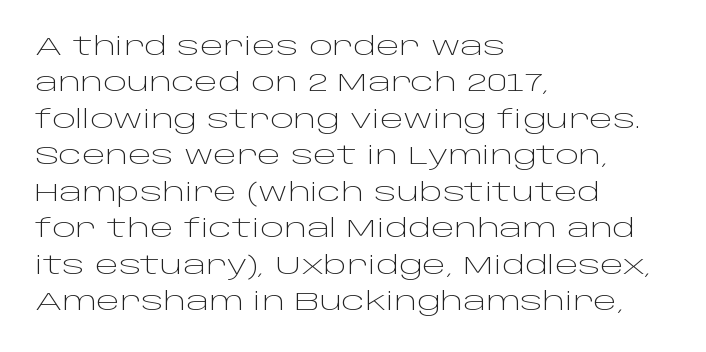
The image shows 25 px text type, upright; set left-aligned, normal line spacing (1.46x), normal letter spacing, not underlined.
